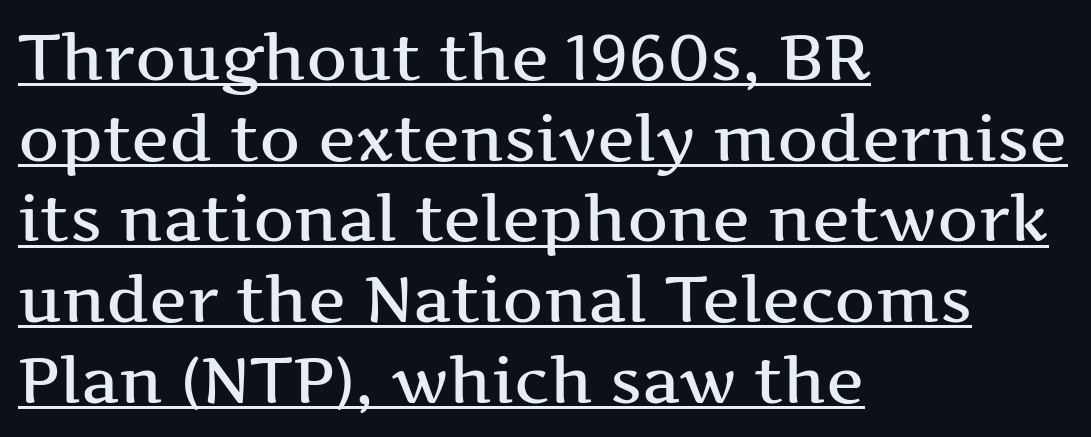
Each new line begins a customary step beneath the previous one. Is this a fixed-width face? No — the glyphs have proportional, varying widths. You can tell it's not italic because the verticals are truly vertical. Like a heading marked for emphasis, these lines bear an underscore.
